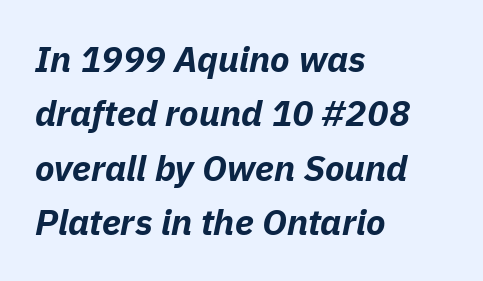
{"italic": "yes", "lean": "right", "slant_degrees": 11, "bold": "yes", "weight": "bold", "width": "normal", "stroke_contrast": "low", "x_height": "medium", "monospaced": "no", "underline": "no", "align": "left", "line_spacing": "normal", "line_spacing_ratio": 1.51, "letter_spacing": "normal", "letter_spacing_em": 0.0, "glyph_px": 36}
